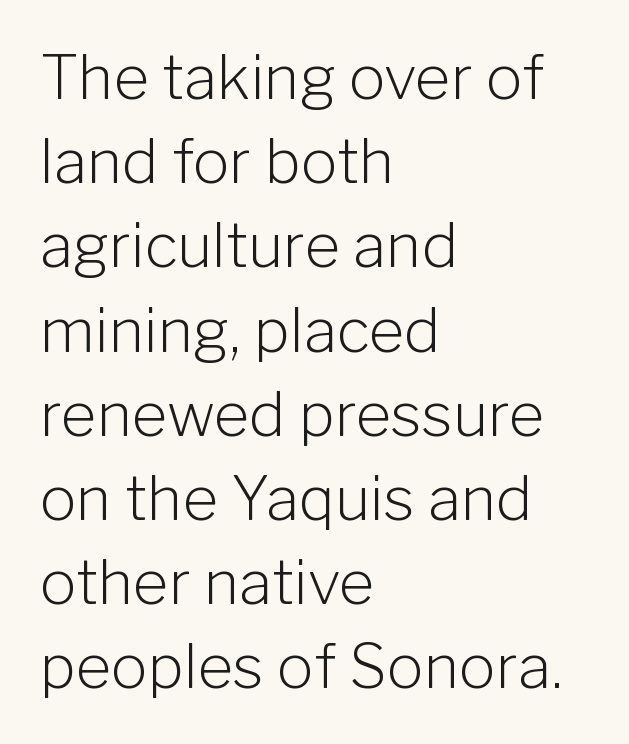
Q: Is the text bold? A: No.
Q: Is the text italic (slanted)? A: No, it is upright.
Q: Is the typeface a serif or a sans-serif typeface? A: Sans-serif.
Q: Is the text underlined? A: No.
Q: How is the paragraph aligned? A: Left-aligned.
Q: Is the spacing between letters normal or unusually wide? A: Normal.
Q: Is the spacing between lines tight, normal or loose? A: Normal.
Q: Width (condensed, normal, or wide)? A: Normal.
Q: Stroke contrast? A: Low.
Q: x-height? A: Medium.
Q: Monospaced? A: No.
